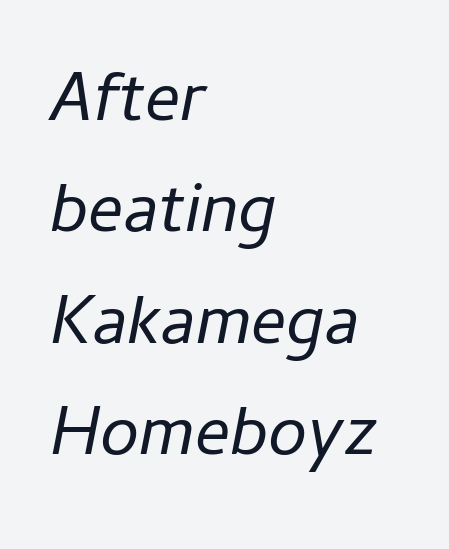
{"italic": "yes", "lean": "right", "slant_degrees": 11, "bold": "no", "weight": "regular", "width": "normal", "stroke_contrast": "low", "x_height": "medium", "monospaced": "no", "underline": "no", "align": "left", "line_spacing": "normal", "line_spacing_ratio": 1.59, "letter_spacing": "normal", "letter_spacing_em": 0.0, "glyph_px": 70}
